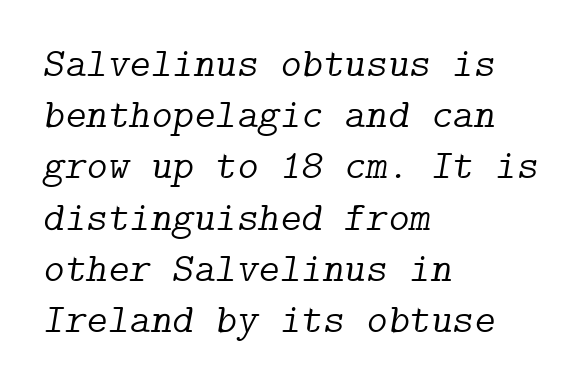
{"serif": "yes", "italic": "yes", "lean": "right", "slant_degrees": 9, "bold": "no", "weight": "light", "width": "normal", "stroke_contrast": "low", "x_height": "medium", "underline": "no", "align": "left", "line_spacing": "normal", "line_spacing_ratio": 1.25, "letter_spacing": "normal", "letter_spacing_em": 0.0, "glyph_px": 41}
